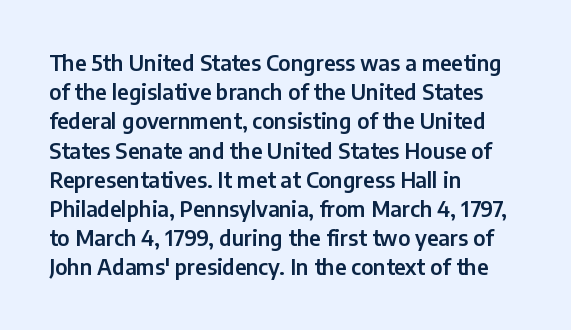
The image shows 21 px text type, upright; set left-aligned, normal line spacing (1.39x), normal letter spacing, not underlined.
